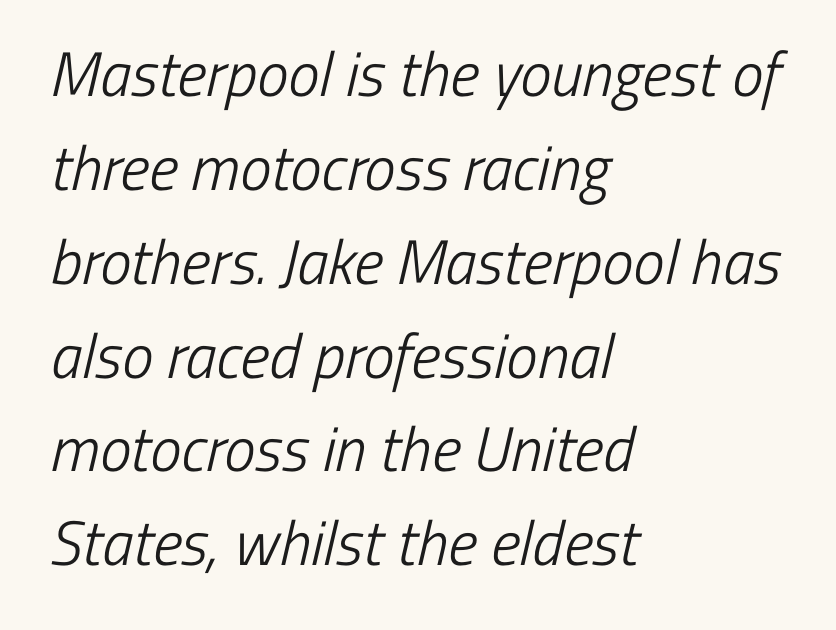
The image shows 63 px light, condensed sans-serif type; set left-aligned, normal line spacing (1.49x), normal letter spacing, not underlined; low stroke contrast and a medium x-height.
